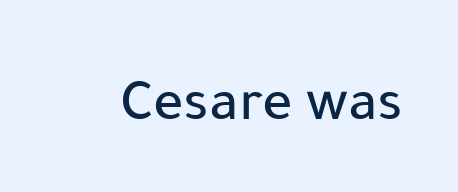
Q: Is the text italic (slanted)? A: No, it is upright.
Q: Is the typeface a serif or a sans-serif typeface? A: Sans-serif.
Q: Is the text underlined? A: No.
Q: Is the spacing between letters normal or unusually wide? A: Normal.
Q: Width (condensed, normal, or wide)? A: Normal.
Q: Stroke contrast? A: Low.
Q: x-height? A: Medium.
Q: Monospaced? A: No.
